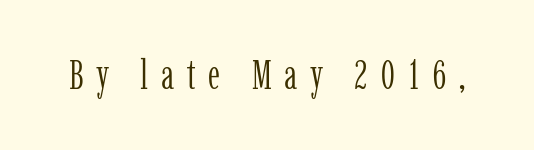
{"serif": "yes", "italic": "no", "bold": "no", "weight": "light", "width": "condensed", "stroke_contrast": "low", "x_height": "medium", "monospaced": "no", "underline": "no", "letter_spacing": "wide", "letter_spacing_em": 0.31, "glyph_px": 41}
